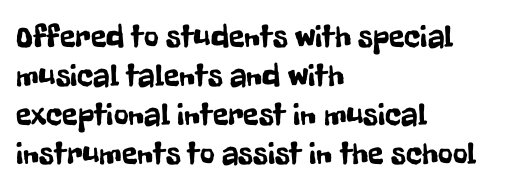
You could not count columns in this text — the font is proportionally spaced. Nobody drew a line under any word here. Teacher's note: observe the even left margin — that is flush-left alignment. No italicization has been applied; the sample stays upright.
